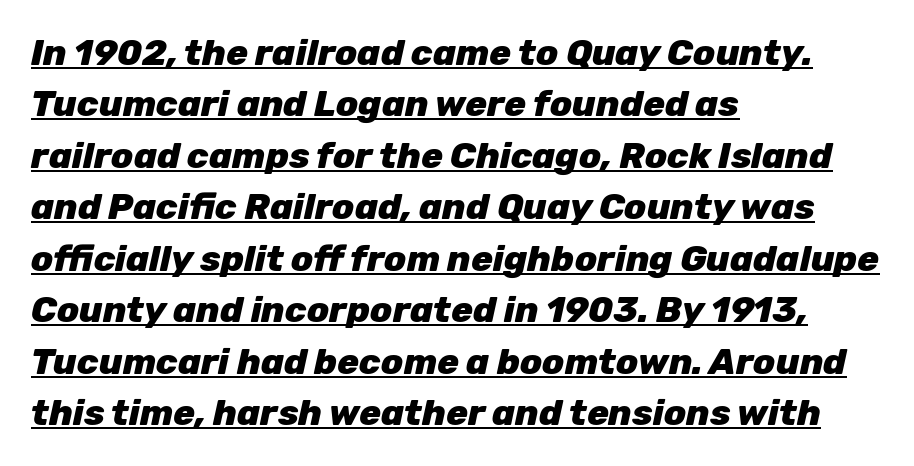
Style check: oblique. Every row of glyphs begins at an identical x-position on the left. Do the characters align in a grid? No, the font is proportional. Each word holds together tightly as a unit, with standard inter-letter gaps. The specimen includes a rule beneath the text block's lines. A typesetter would call this leading conventional body-copy spacing.
